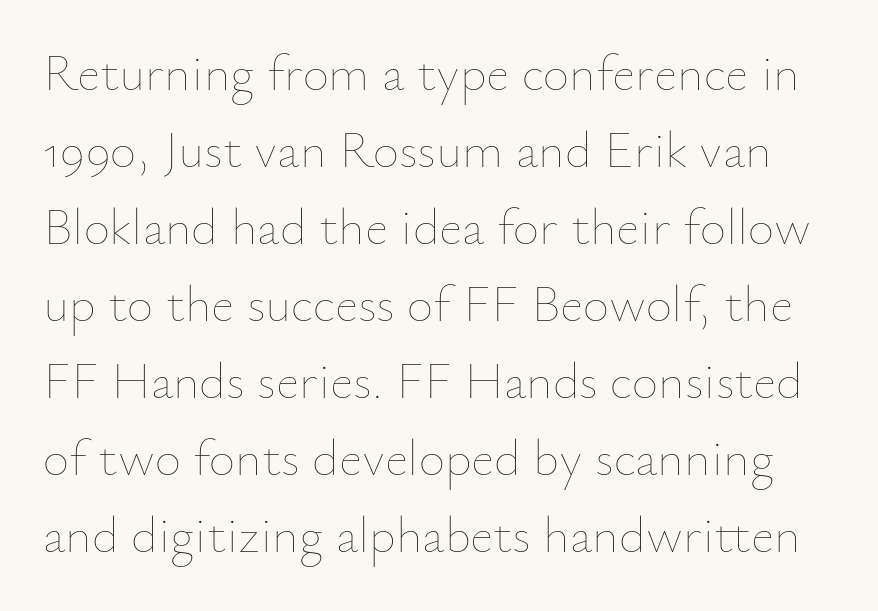
Posture: vertical. This sample has the flowing, uneven cadence of proportional lettering. Lines of text with bare space underneath. Line spacing here is normal. Stems here are at most as thick as an everyday book face.
